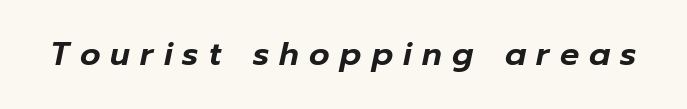
{"italic": "yes", "lean": "right", "slant_degrees": 12, "width": "normal", "stroke_contrast": "low", "x_height": "medium", "monospaced": "no", "underline": "no", "letter_spacing": "wide", "letter_spacing_em": 0.32, "glyph_px": 32}
